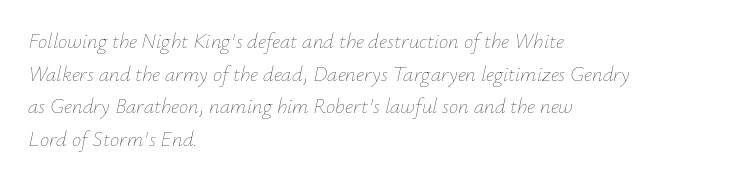
The horizontal fit of the characters is conventional and even. Every row of glyphs begins at an identical x-position on the left. You can tell it's italic because the verticals aren't actually vertical. Weight class: somewhere from thin through regular. The rows are spaced the way most documents space them.
